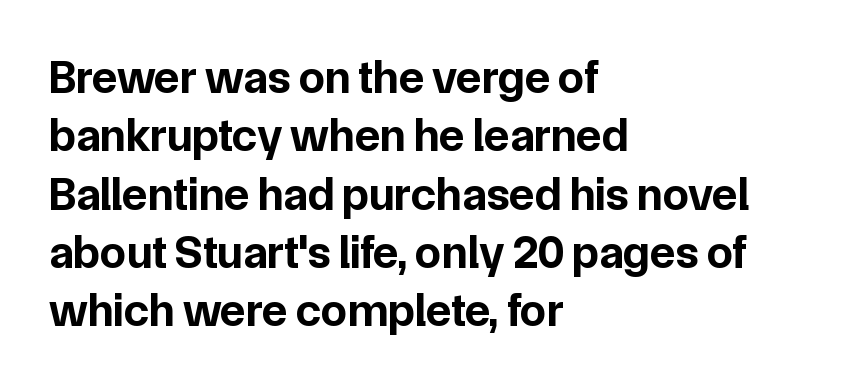
{"serif": "no", "italic": "no", "bold": "yes", "weight": "bold", "width": "normal", "stroke_contrast": "low", "x_height": "medium", "monospaced": "no", "underline": "no", "align": "left", "line_spacing_ratio": 1.24, "letter_spacing": "normal", "letter_spacing_em": 0.0, "glyph_px": 47}
